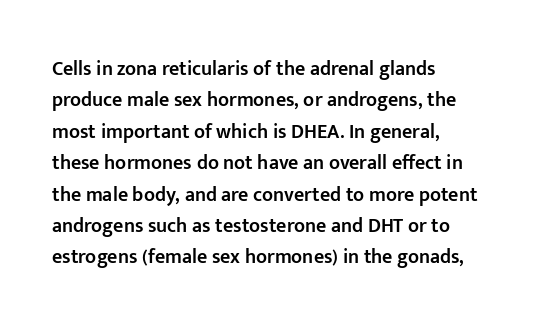
The characters look somewhat weighty, a semibold short of true bold. The passage shown is not underscored anywhere. Tall strokes in this sample are plumb rather than angled. Observe the ordinary spacing: letters are neighbours, not strangers.
